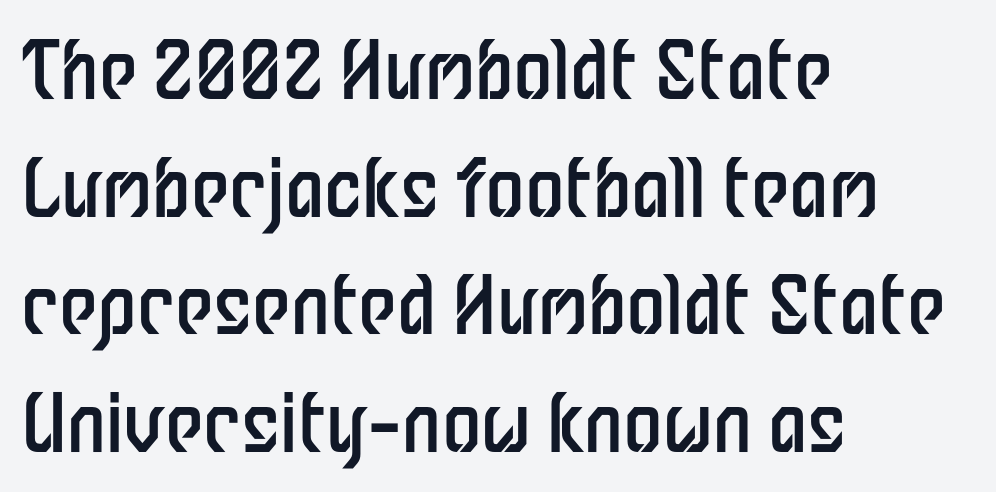
The image shows 79 px regular-weight, condensed sans-serif type, upright; set left-aligned, normal line spacing (1.49x), normal letter spacing, not underlined; low stroke contrast and a medium x-height.
